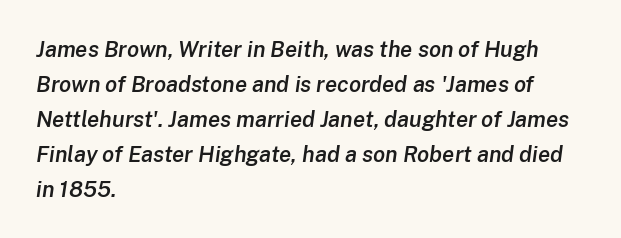
Q: Is the text bold? A: Semi-bold.
Q: Is the text italic (slanted)? A: Yes, it leans right by about 8 degrees.
Q: Is the text underlined? A: No.
Q: How is the paragraph aligned? A: Left-aligned.
Q: Is the spacing between letters normal or unusually wide? A: Normal.
Q: Is the spacing between lines tight, normal or loose? A: Normal.
